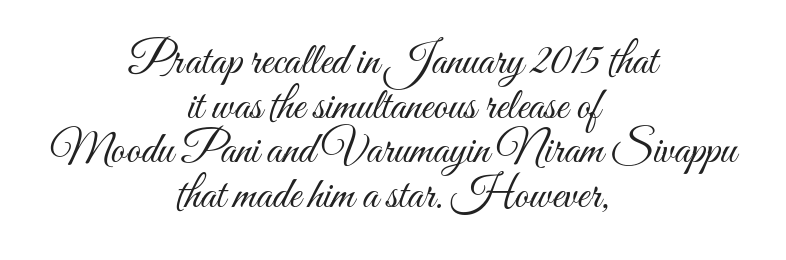
{"bold": "no", "weight": "light", "width": "condensed", "stroke_contrast": "medium", "x_height": "small", "monospaced": "no", "underline": "no", "align": "center", "line_spacing": "tight", "line_spacing_ratio": 0.99, "letter_spacing": "normal", "letter_spacing_em": 0.0, "glyph_px": 45}
